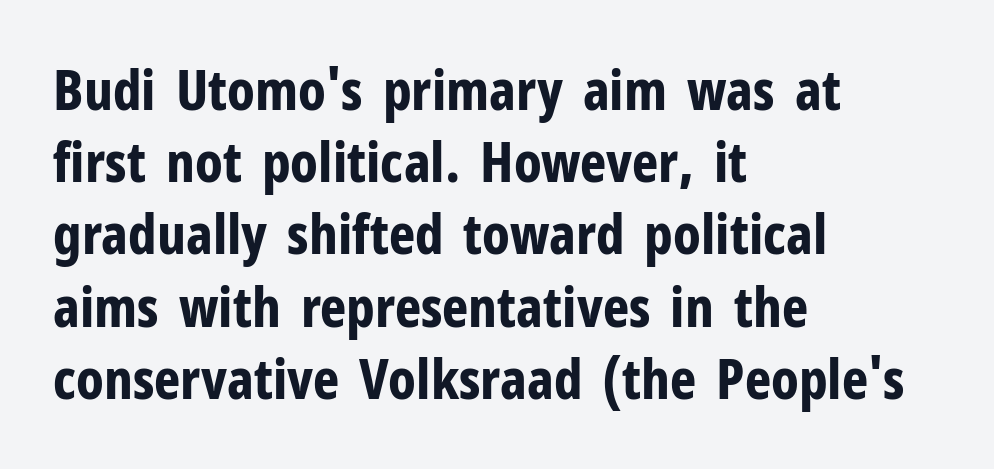
The image shows 56 px bold, condensed sans-serif type, upright; set left-aligned, normal line spacing (1.29x), normal letter spacing, not underlined; low stroke contrast and a medium x-height.
